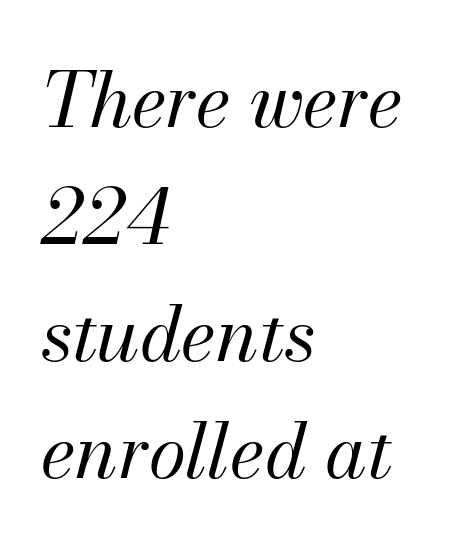
Q: Is the text bold? A: No.
Q: Is the text italic (slanted)? A: Yes, it leans right by about 13 degrees.
Q: Is the text underlined? A: No.
Q: How is the paragraph aligned? A: Left-aligned.
Q: Is the spacing between letters normal or unusually wide? A: Normal.
Q: Is the spacing between lines tight, normal or loose? A: Normal.
Q: Width (condensed, normal, or wide)? A: Normal.
Q: Stroke contrast? A: Medium.
Q: x-height? A: Small.
Q: Monospaced? A: No.
